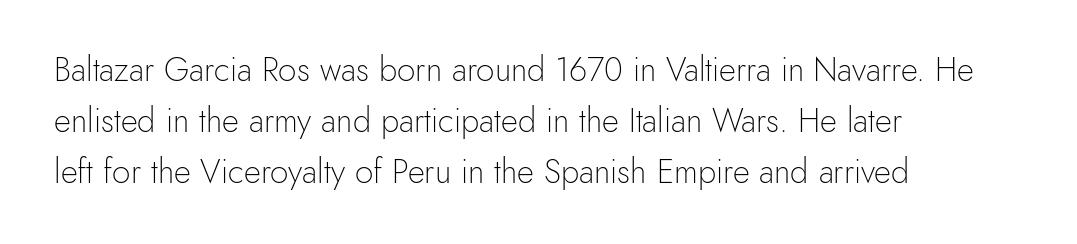
The face used here is a sans, in the tradition of grotesques and geometrics. Ink coverage per letter is moderate at most. The type sits square on the baseline with zero lean. Spacing between characters is what you'd get straight out of the box.
